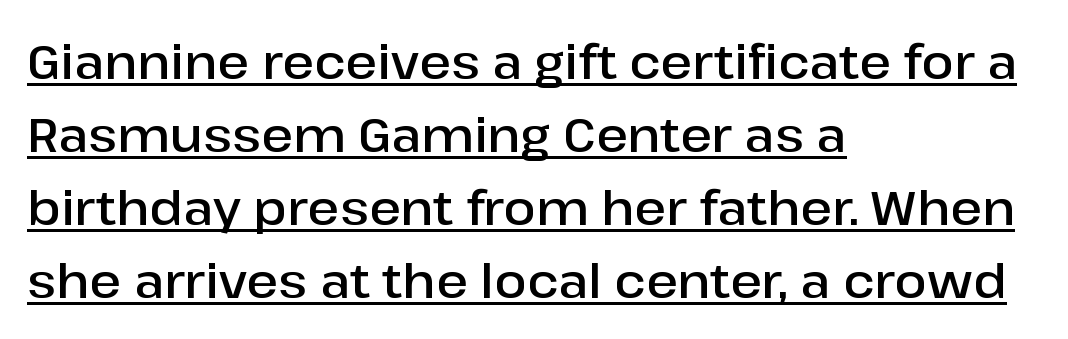
Q: Is the text bold? A: Semi-bold.
Q: Is the text italic (slanted)? A: No, it is upright.
Q: Is the typeface a serif or a sans-serif typeface? A: Sans-serif.
Q: Is the text underlined? A: Yes.
Q: How is the paragraph aligned? A: Left-aligned.
Q: Is the spacing between letters normal or unusually wide? A: Normal.
Q: Is the spacing between lines tight, normal or loose? A: Normal.
Q: Width (condensed, normal, or wide)? A: Normal.
Q: Stroke contrast? A: Low.
Q: x-height? A: Medium.
Q: Monospaced? A: No.
